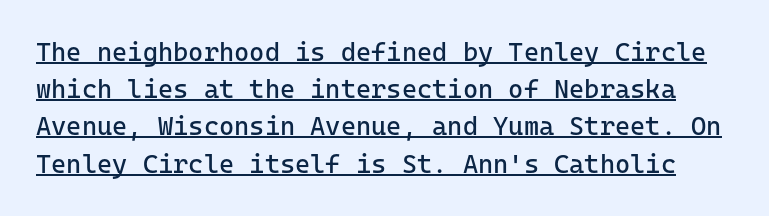
When letters stand straight like this, we call the style roman or upright. A continuous stroke trails under the words, as in a hyperlink. Horizontal bands of white between lines are of average thickness. No letter is thick-stroked: the sample isn't bold. Honestly, the letter spacing is just normal — you wouldn't notice it.
